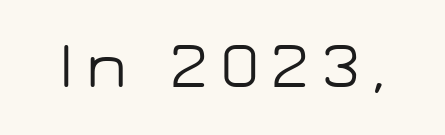
Q: Is the text italic (slanted)? A: No, it is upright.
Q: Is the typeface a serif or a sans-serif typeface? A: Sans-serif.
Q: Is the text underlined? A: No.
Q: Is the spacing between letters normal or unusually wide? A: Unusually wide.
Q: Width (condensed, normal, or wide)? A: Wide.
Q: Stroke contrast? A: Low.
Q: x-height? A: Medium.
Q: Monospaced? A: No.
